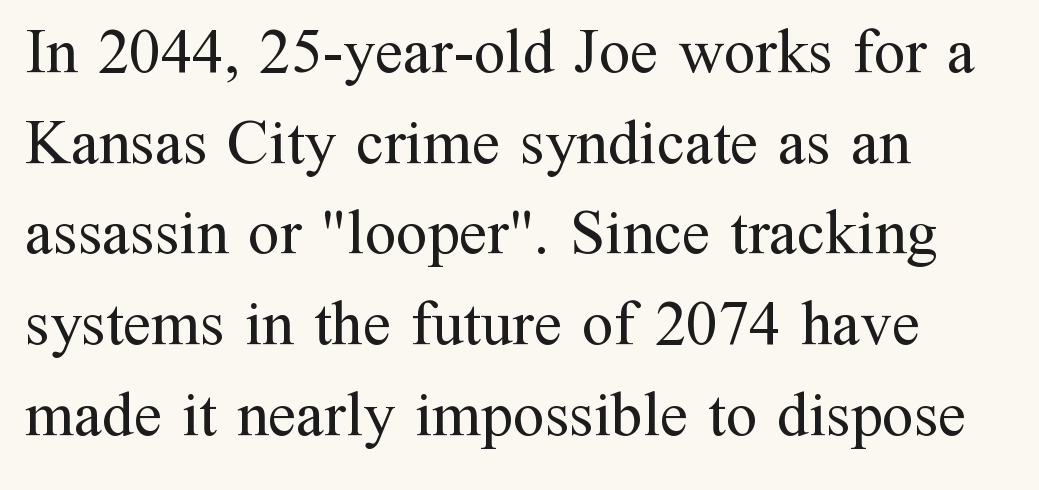
{"serif": "yes", "italic": "no", "bold": "no", "weight": "regular", "width": "normal", "stroke_contrast": "medium", "x_height": "medium", "monospaced": "no", "underline": "no", "align": "left", "line_spacing": "normal", "line_spacing_ratio": 1.44, "letter_spacing": "normal", "letter_spacing_em": 0.0, "glyph_px": 63}
